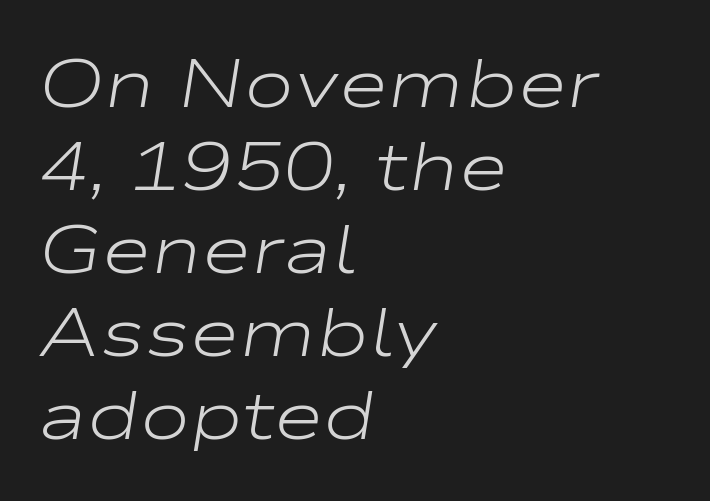
Counters stay open thanks to moderate or lighter strokes. Here the designer chose a conventional face with non-uniform glyph widths. Honestly, the letter spacing is just normal — you wouldn't notice it. An italicized treatment has been applied to the whole sample. In CSS terms this would be text-align: left.
